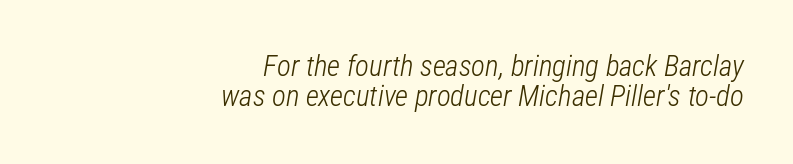
Q: Is the text bold? A: No.
Q: Is the text italic (slanted)? A: Yes, it leans right by about 12 degrees.
Q: Is the text underlined? A: No.
Q: How is the paragraph aligned? A: Right-aligned.
Q: Is the spacing between letters normal or unusually wide? A: Normal.
Q: Is the spacing between lines tight, normal or loose? A: Tight.
Q: Width (condensed, normal, or wide)? A: Condensed.
Q: Stroke contrast? A: Low.
Q: x-height? A: Medium.
Q: Monospaced? A: No.
